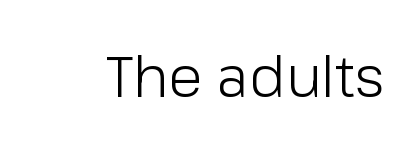
Ascenders rise straight up at ninety degrees. The area under the type is left untouched. Do the characters align in a grid? No, the font is proportional. This sample uses plain, unmodified letter spacing. Classification — sans serif. The passage shown is not bold in any degree.
